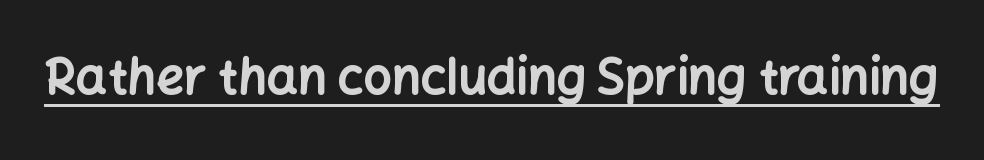
In terms of posture, this sample is upright. Looks like regular typesetting: each glyph gets only the width it needs. A typographer would call this underscored text. The rendering uses a bold face; every stroke is thick and dark. The letters carry no serifs — their stems end cleanly without finishing strokes. What stands out about the letter spacing? Nothing — it is the standard amount.
